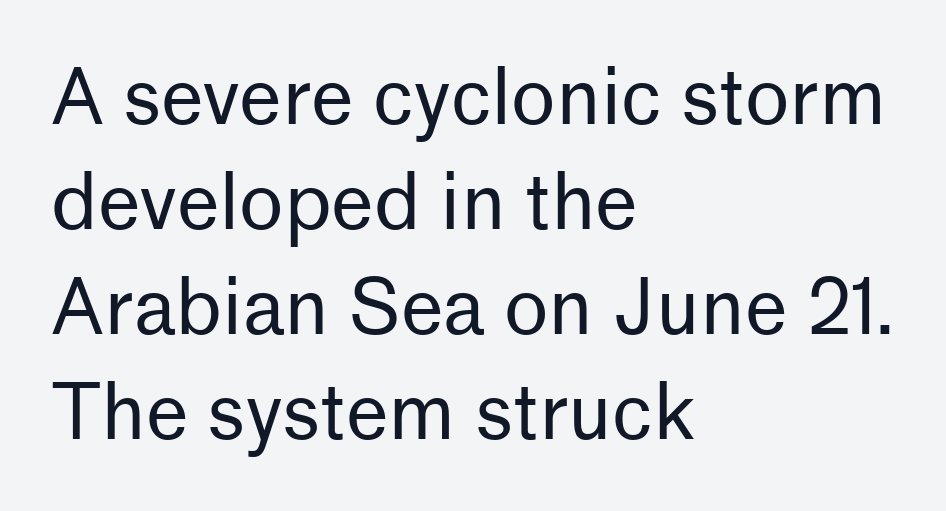
Q: Is the text bold? A: No.
Q: Is the text italic (slanted)? A: No, it is upright.
Q: Is the typeface a serif or a sans-serif typeface? A: Sans-serif.
Q: Is the text underlined? A: No.
Q: How is the paragraph aligned? A: Left-aligned.
Q: Is the spacing between letters normal or unusually wide? A: Normal.
Q: Is the spacing between lines tight, normal or loose? A: Normal.
Q: Width (condensed, normal, or wide)? A: Normal.
Q: Stroke contrast? A: Low.
Q: x-height? A: Medium.
Q: Monospaced? A: No.
